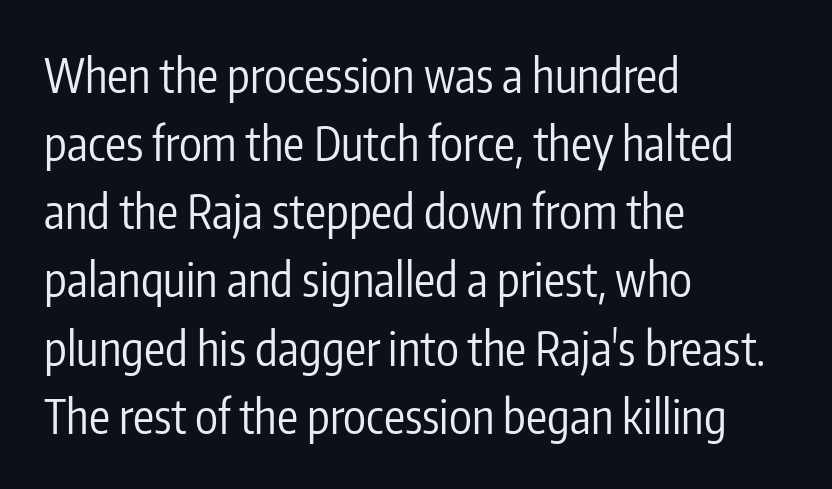
Q: Is the text bold? A: No.
Q: Is the text italic (slanted)? A: No, it is upright.
Q: Is the typeface a serif or a sans-serif typeface? A: Sans-serif.
Q: Is the text underlined? A: No.
Q: How is the paragraph aligned? A: Left-aligned.
Q: Is the spacing between letters normal or unusually wide? A: Normal.
Q: Is the spacing between lines tight, normal or loose? A: Normal.
Q: Width (condensed, normal, or wide)? A: Condensed.
Q: Stroke contrast? A: Low.
Q: x-height? A: Medium.
Q: Monospaced? A: No.
